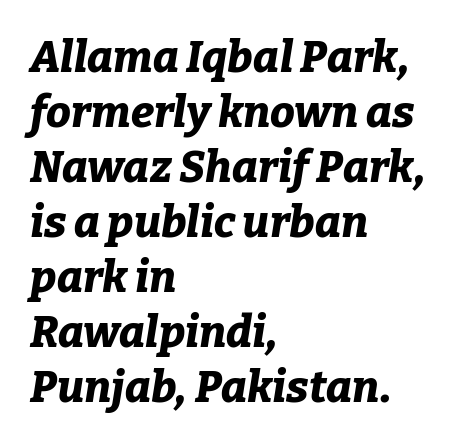
Each new line begins a customary step beneath the previous one. Unmarked baselines from the first word to the last. The rendering uses natural spacing where letterforms have individual widths. You can tell it's italic because the verticals aren't actually vertical. Plenty of ink on the page — the face is bold. The compositor pushed each line to the left boundary.
